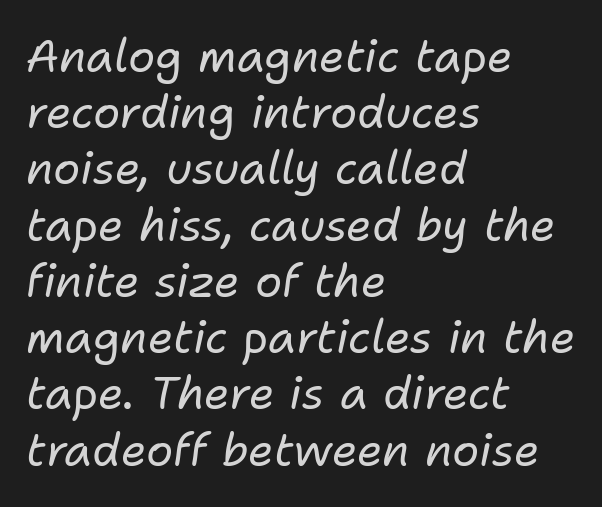
The image shows 45 px regular-weight type, italic (leaning right); set left-aligned, normal line spacing (1.25x), normal letter spacing, not underlined; low stroke contrast and a medium x-height.
